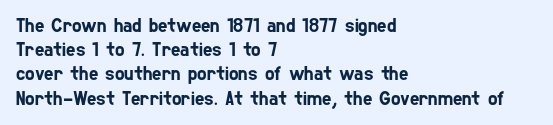
Q: Is the text underlined? A: No.
Q: How is the paragraph aligned? A: Left-aligned.
Q: Is the spacing between letters normal or unusually wide? A: Normal.
